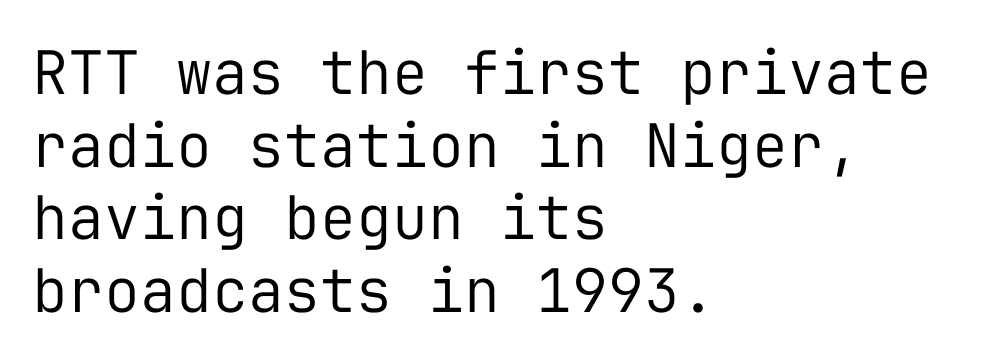
Q: Is the text bold? A: No.
Q: Is the text italic (slanted)? A: No, it is upright.
Q: Is the typeface a serif or a sans-serif typeface? A: Sans-serif.
Q: Is the text underlined? A: No.
Q: How is the paragraph aligned? A: Left-aligned.
Q: Is the spacing between letters normal or unusually wide? A: Normal.
Q: Width (condensed, normal, or wide)? A: Normal.
Q: Stroke contrast? A: Low.
Q: x-height? A: Medium.
Q: Monospaced? A: Yes.
